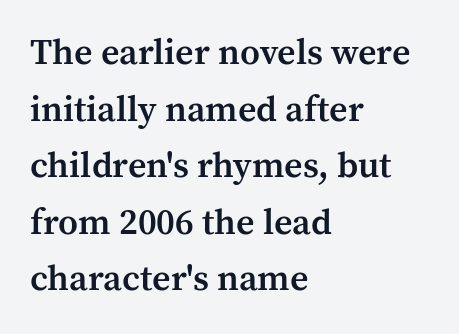
The letters carry serifs — small finishing strokes at the ends of their stems. Nope, not italic — everything's standing straight. Character widths vary here, with narrow letters taking less room than wide ones. The lines sit at an ordinary, default distance from one another.
